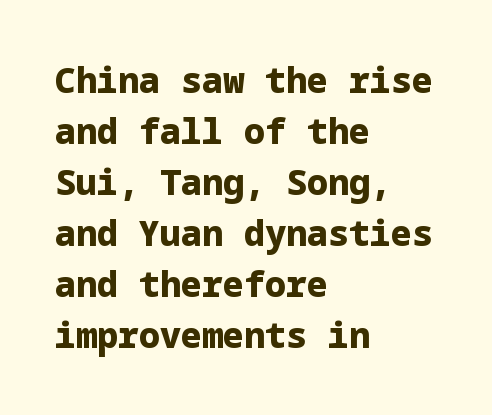
The image shows 35 px heavy sans-serif type, upright; set left-aligned, normal line spacing (1.46x), normal letter spacing, not underlined; low stroke contrast and a medium x-height.
